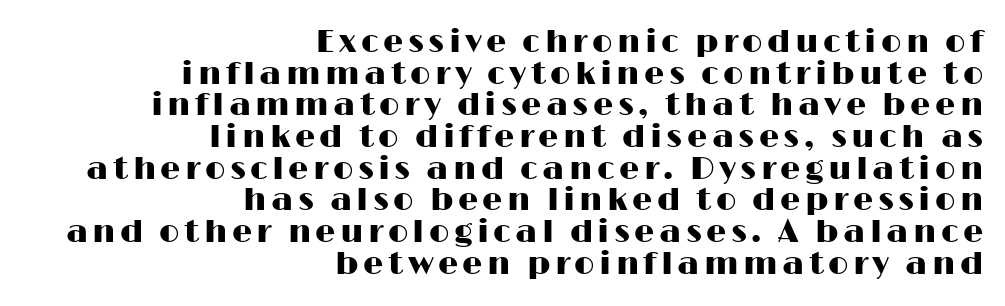
Q: Is the text italic (slanted)? A: No, it is upright.
Q: Is the typeface a serif or a sans-serif typeface? A: Sans-serif.
Q: Is the text underlined? A: No.
Q: How is the paragraph aligned? A: Right-aligned.
Q: Is the spacing between lines tight, normal or loose? A: Tight.
Q: Width (condensed, normal, or wide)? A: Wide.
Q: Stroke contrast? A: High.
Q: x-height? A: Medium.
Q: Monospaced? A: No.
